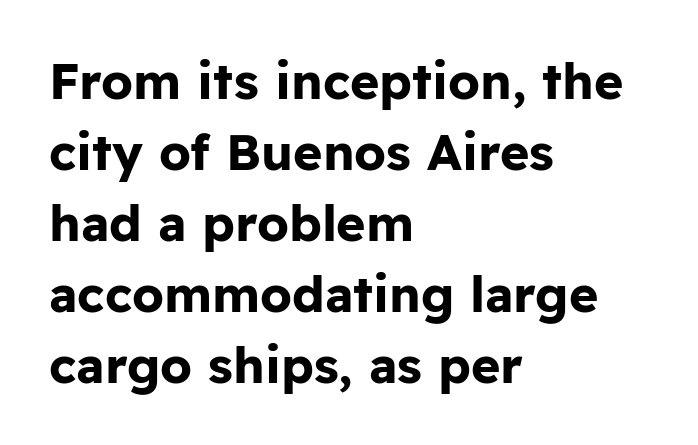
Q: Is the text bold? A: Yes.
Q: Is the text italic (slanted)? A: No, it is upright.
Q: Is the typeface a serif or a sans-serif typeface? A: Sans-serif.
Q: Is the text underlined? A: No.
Q: How is the paragraph aligned? A: Left-aligned.
Q: Is the spacing between letters normal or unusually wide? A: Normal.
Q: Is the spacing between lines tight, normal or loose? A: Normal.
Q: Width (condensed, normal, or wide)? A: Normal.
Q: Stroke contrast? A: Low.
Q: x-height? A: Medium.
Q: Monospaced? A: No.
